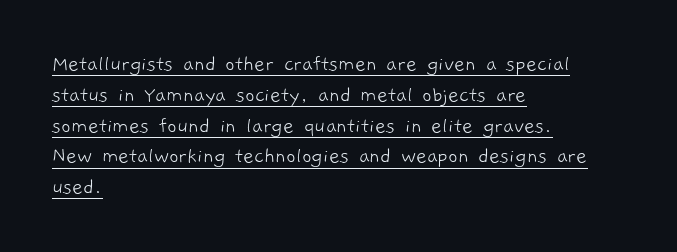
Counters stay open thanks to moderate or lighter strokes. The rag falls on the right side of this text block. Descenders here cross a horizontal rule under the line. Reading down the column, the eye jumps a familiar distance to each next line.
